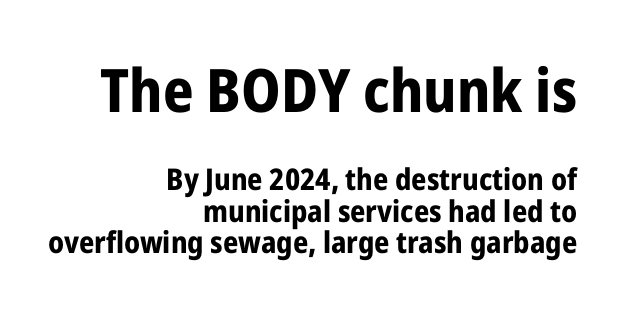
The image shows 60 px bold, condensed sans-serif type, upright; set right-aligned, tight line spacing (1.04x), normal letter spacing, not underlined; the first (top) block is 2.0x larger; low stroke contrast and a medium x-height.
